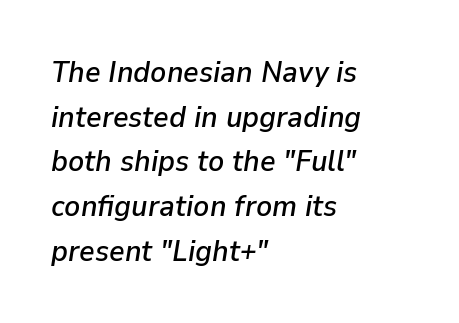
Q: Is the text italic (slanted)? A: Yes, it leans right by about 9 degrees.
Q: Is the text underlined? A: No.
Q: How is the paragraph aligned? A: Left-aligned.
Q: Is the spacing between letters normal or unusually wide? A: Normal.
Q: Is the spacing between lines tight, normal or loose? A: Normal.
Q: Width (condensed, normal, or wide)? A: Normal.
Q: Stroke contrast? A: Low.
Q: x-height? A: Medium.
Q: Monospaced? A: No.
